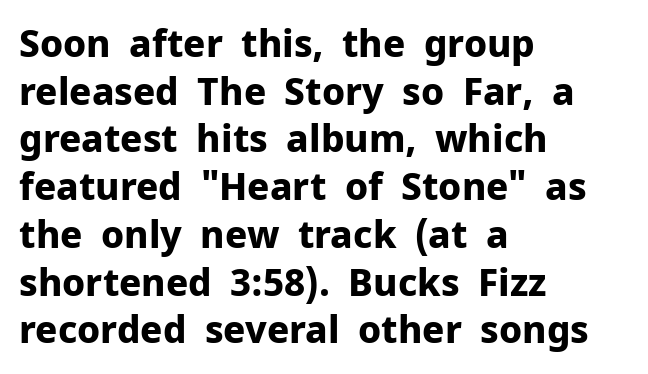
Q: Is the text bold? A: Yes.
Q: Is the text italic (slanted)? A: No, it is upright.
Q: Is the typeface a serif or a sans-serif typeface? A: Sans-serif.
Q: Is the text underlined? A: No.
Q: How is the paragraph aligned? A: Left-aligned.
Q: Is the spacing between letters normal or unusually wide? A: Normal.
Q: Is the spacing between lines tight, normal or loose? A: Normal.
Q: Width (condensed, normal, or wide)? A: Normal.
Q: Stroke contrast? A: Low.
Q: x-height? A: Medium.
Q: Monospaced? A: No.
